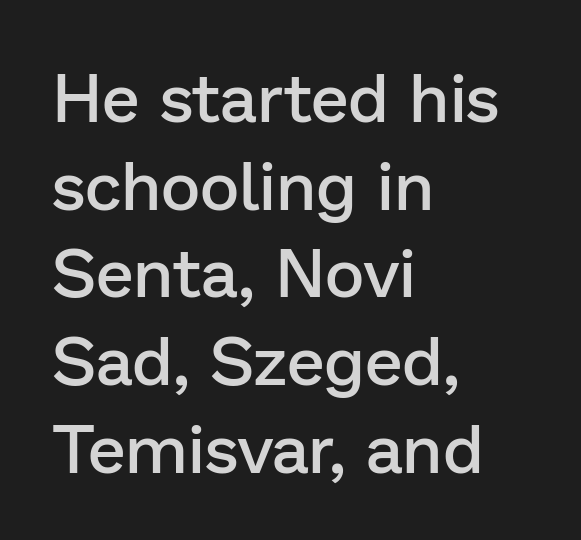
Q: Is the text bold? A: Semi-bold.
Q: Is the text italic (slanted)? A: No, it is upright.
Q: Is the typeface a serif or a sans-serif typeface? A: Sans-serif.
Q: Is the text underlined? A: No.
Q: How is the paragraph aligned? A: Left-aligned.
Q: Is the spacing between letters normal or unusually wide? A: Normal.
Q: Is the spacing between lines tight, normal or loose? A: Normal.
Q: Width (condensed, normal, or wide)? A: Normal.
Q: Stroke contrast? A: Low.
Q: x-height? A: Medium.
Q: Monospaced? A: No.
